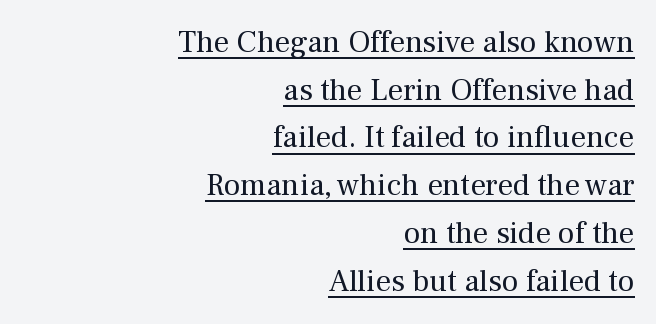
Varying glyph widths throughout — classic text-font behaviour. Inter-character spacing is left at the font's built-in metrics. The lettering holds an erect, upright posture throughout. Descenders here cross a horizontal rule under the line. Look at the bottom of the vertical strokes: they flare into serifs here.
